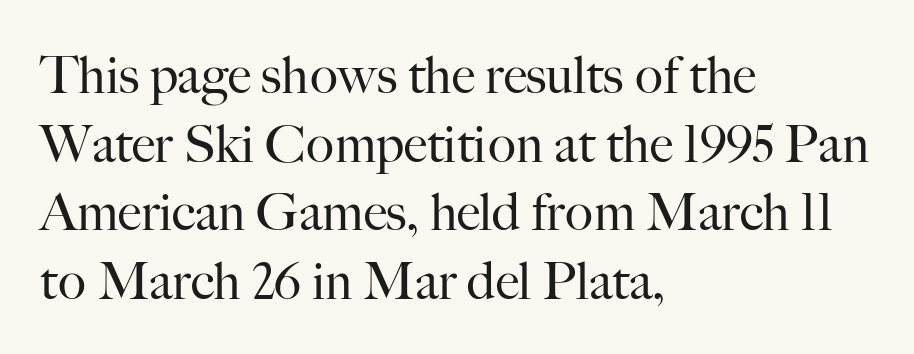
Does the lettering tilt? It doesn't — this is upright. Alignment: flush left. Type style note: has serifs. Baseline-to-baseline distance is the conventional proportion of letter height. The passage shown is typed in a proportional face where columns would drift. Unbolded letterforms with no extra heft.
